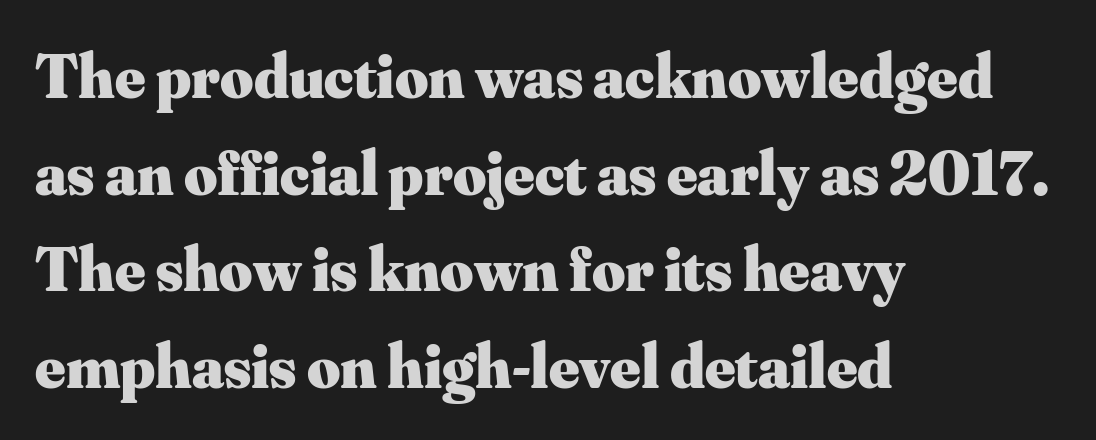
{"serif": "yes", "italic": "no", "bold": "yes", "weight": "heavy", "width": "normal", "stroke_contrast": "medium", "x_height": "small", "monospaced": "no", "underline": "no", "align": "left", "line_spacing": "normal", "line_spacing_ratio": 1.51, "letter_spacing": "normal", "letter_spacing_em": 0.0, "glyph_px": 64}
